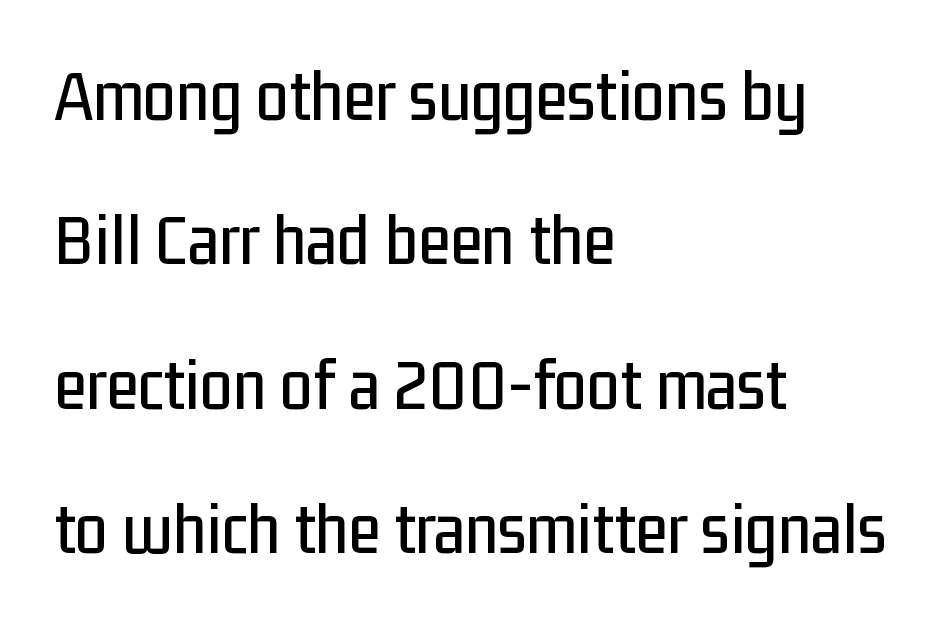
The image shows 74 px condensed sans-serif type, upright; set left-aligned, loose line spacing (1.95x), normal letter spacing, not underlined; low stroke contrast and a medium x-height.
